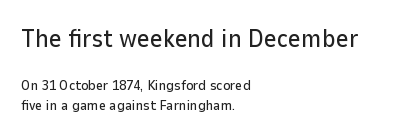
Q: Is the text italic (slanted)? A: No, it is upright.
Q: Is the text underlined? A: No.
Q: How is the paragraph aligned? A: Left-aligned.
Q: Is the spacing between letters normal or unusually wide? A: Normal.
Q: Is the spacing between lines tight, normal or loose? A: Normal.
Q: Which block of text is set in a larger size, the first (top) or the second (bottom)? A: The first (top) one.
